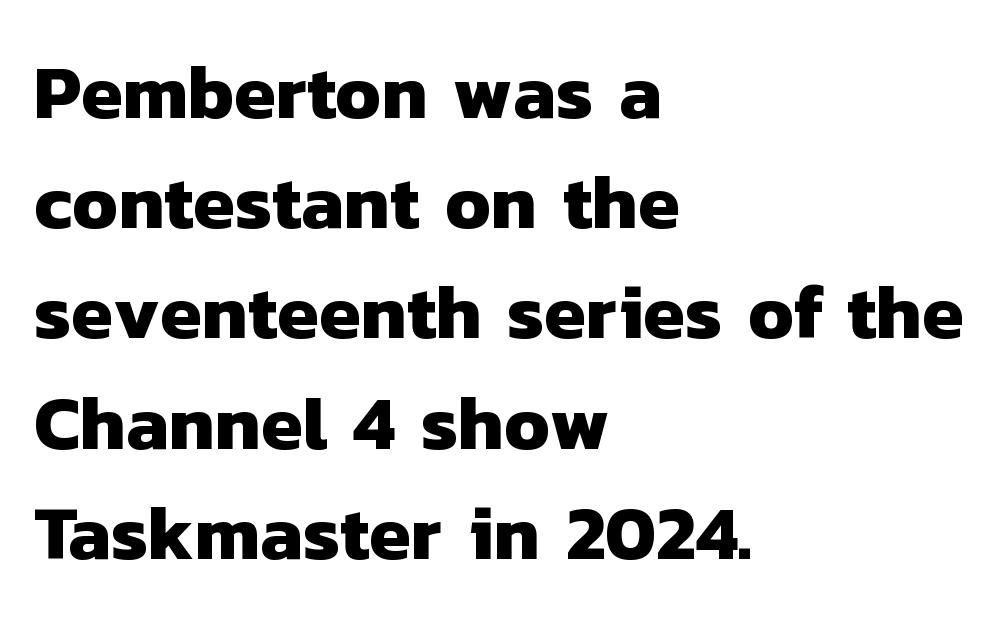
Q: Is the text bold? A: Yes.
Q: Is the typeface a serif or a sans-serif typeface? A: Sans-serif.
Q: Is the text underlined? A: No.
Q: How is the paragraph aligned? A: Left-aligned.
Q: Is the spacing between letters normal or unusually wide? A: Normal.
Q: Is the spacing between lines tight, normal or loose? A: Normal.
Q: Width (condensed, normal, or wide)? A: Normal.
Q: Stroke contrast? A: Low.
Q: x-height? A: Medium.
Q: Monospaced? A: No.
